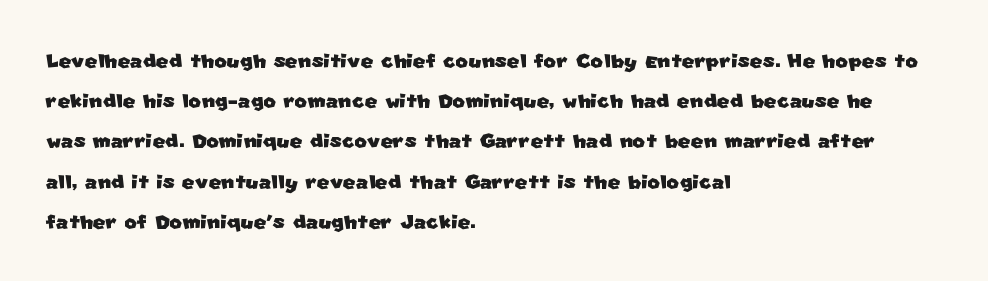
{"underline": "no", "align": "left", "line_spacing": "normal", "line_spacing_ratio": 1.49, "letter_spacing": "normal", "letter_spacing_em": 0.0, "glyph_px": 27}
